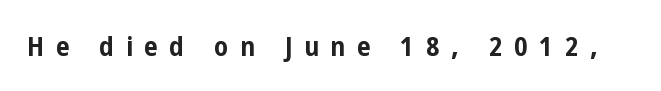
{"italic": "no", "bold": "yes", "underline": "no", "letter_spacing": "wide", "letter_spacing_em": 0.43, "glyph_px": 27}
